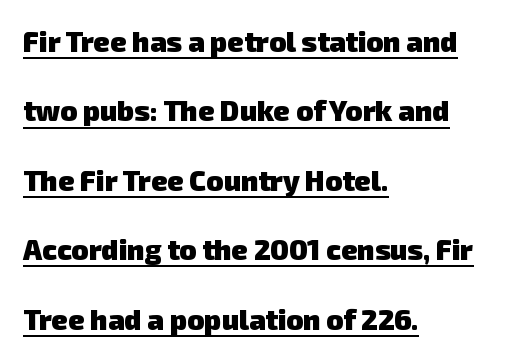
Look at the bottom of the vertical strokes: they stop flat, with no serifs. You could fit nearly another row in the gap between these rows. The tracking reads as untouched default to a designer's eye. Heavy, bold letterforms. Each line starts at the same left margin while the right side varies. Proportional: the letters do not fall into vertical columns.
